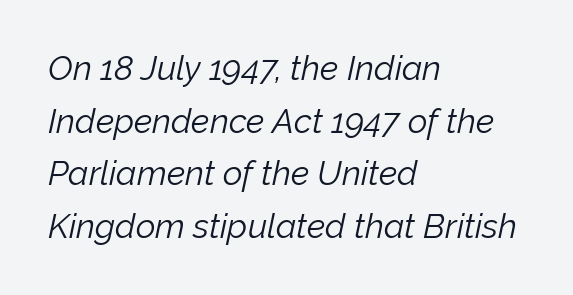
Whoever set this chose a conventional vertical rhythm. A clean baseline with only descenders dipping below it. This sample has the flowing, uneven cadence of proportional lettering. Glyph-to-glyph distance matches everyday printed text. Would a proofreader flag this as italicized? Yes. The rendering anchors every line to the left-hand side.
